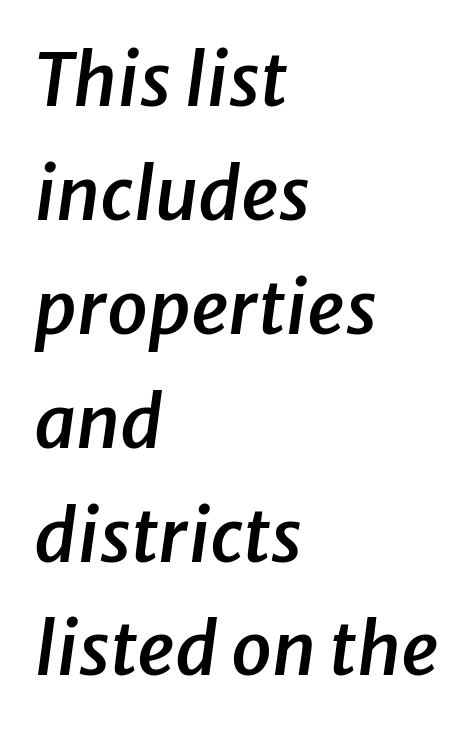
Q: Is the text bold? A: Semi-bold.
Q: Is the text italic (slanted)? A: Yes, it leans right by about 8 degrees.
Q: Is the text underlined? A: No.
Q: How is the paragraph aligned? A: Left-aligned.
Q: Is the spacing between letters normal or unusually wide? A: Normal.
Q: Is the spacing between lines tight, normal or loose? A: Normal.
Q: Width (condensed, normal, or wide)? A: Normal.
Q: Stroke contrast? A: Low.
Q: x-height? A: Medium.
Q: Monospaced? A: No.
